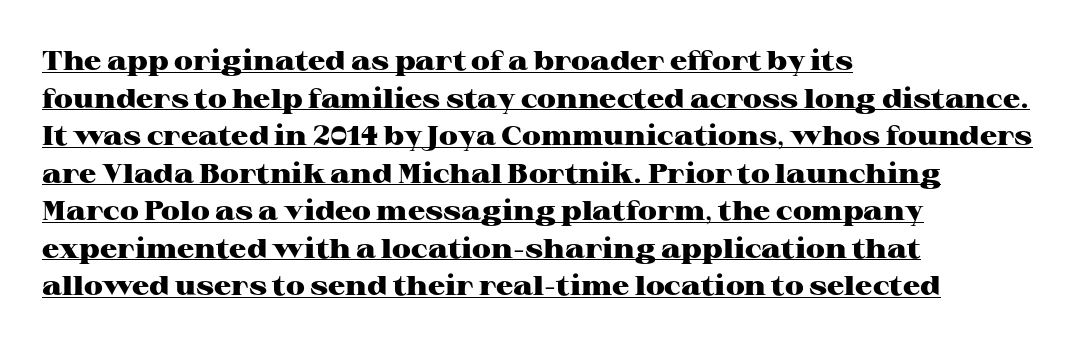
Q: Is the text bold? A: Yes.
Q: Is the text italic (slanted)? A: No, it is upright.
Q: Is the text underlined? A: Yes.
Q: How is the paragraph aligned? A: Left-aligned.
Q: Is the spacing between letters normal or unusually wide? A: Normal.
Q: Is the spacing between lines tight, normal or loose? A: Normal.
